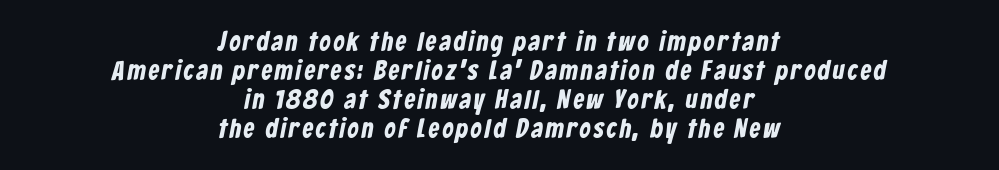
Q: Is the text underlined? A: No.
Q: How is the paragraph aligned? A: Centered.
Q: Is the spacing between lines tight, normal or loose? A: Tight.
